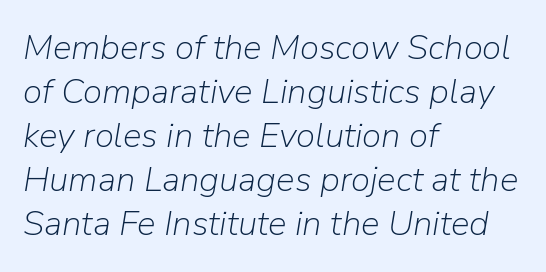
The image shows 35 px light type, italic (leaning right); set left-aligned, normal line spacing (1.26x), normal letter spacing, not underlined; low stroke contrast and a medium x-height.
